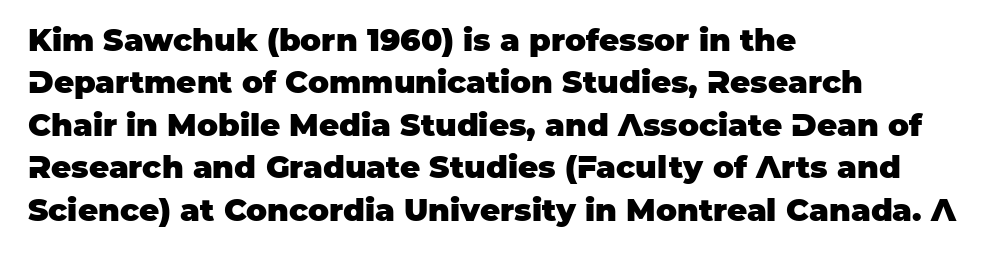
Posture: upright roman. Typographically, this falls in the sans-serif category. Anything drawn beneath the words? Only blank space. The passage shown is typed in a proportional face where columns would drift. Tracking value appears to be zero — textbook default spacing.
